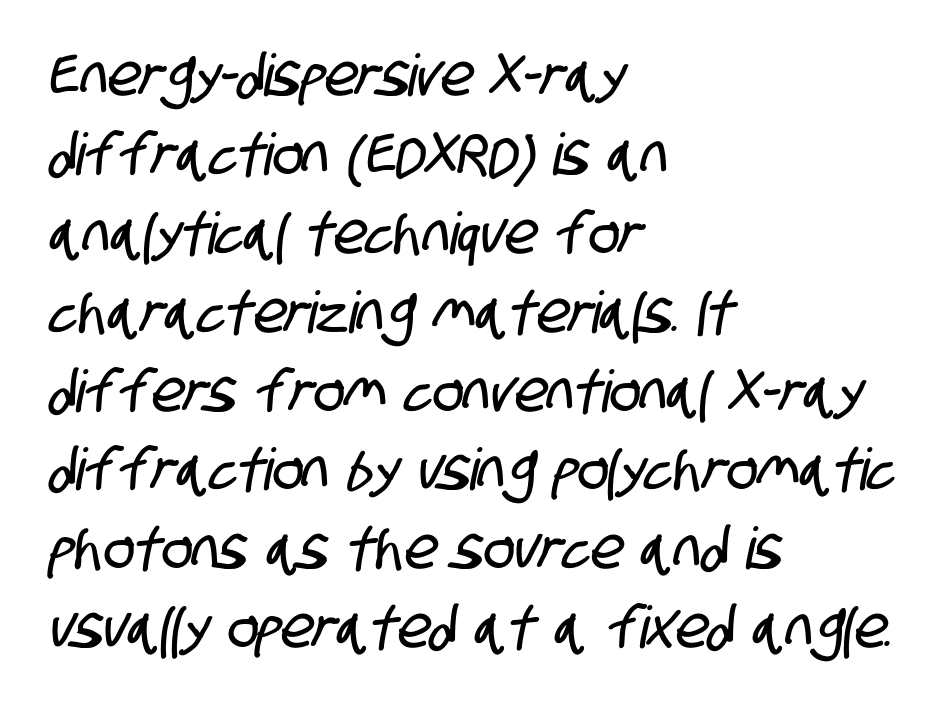
Q: Is the typeface a serif or a sans-serif typeface? A: Sans-serif.
Q: Is the text underlined? A: No.
Q: How is the paragraph aligned? A: Left-aligned.
Q: Is the spacing between letters normal or unusually wide? A: Normal.
Q: Is the spacing between lines tight, normal or loose? A: Normal.
Q: Width (condensed, normal, or wide)? A: Condensed.
Q: Stroke contrast? A: Low.
Q: x-height? A: Large.
Q: Monospaced? A: No.
